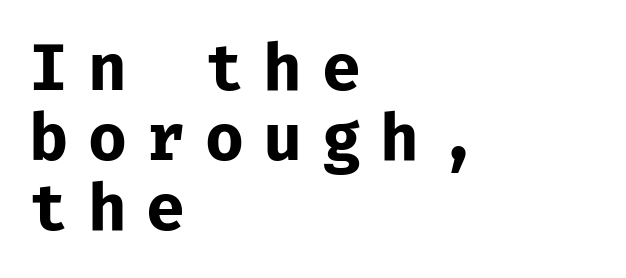
The image shows 65 px bold sans-serif type, upright, monospaced; set left-aligned, tight line spacing (1.08x), unusually wide letter spacing (+0.3 em), not underlined; low stroke contrast and a medium x-height.
